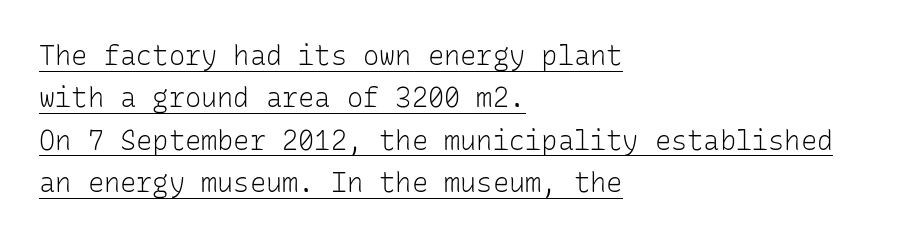
{"italic": "no", "bold": "no", "underline": "yes", "align": "left", "line_spacing": "normal", "line_spacing_ratio": 1.57, "letter_spacing": "normal", "letter_spacing_em": 0.0, "glyph_px": 27}
